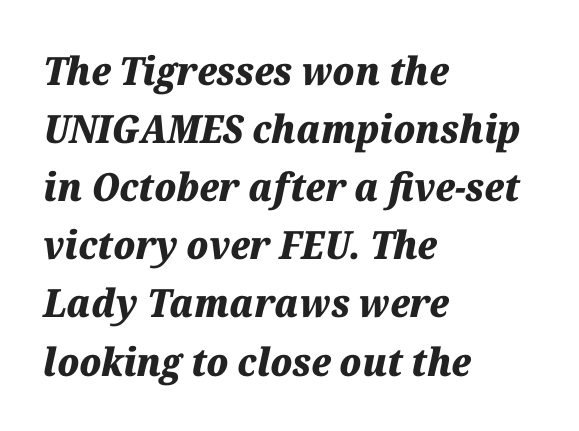
{"italic": "yes", "lean": "right", "slant_degrees": 12, "bold": "yes", "weight": "heavy", "width": "normal", "stroke_contrast": "medium", "x_height": "medium", "monospaced": "no", "underline": "no", "align": "left", "line_spacing": "normal", "line_spacing_ratio": 1.49, "letter_spacing": "normal", "letter_spacing_em": 0.0, "glyph_px": 39}
